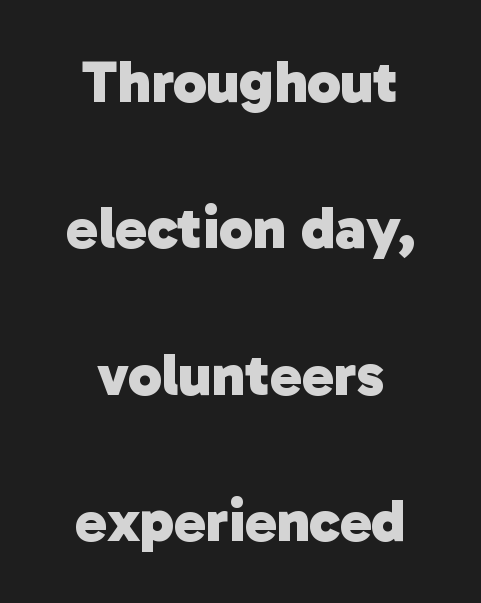
{"serif": "no", "bold": "yes", "weight": "heavy", "width": "normal", "stroke_contrast": "low", "x_height": "medium", "monospaced": "no", "underline": "no", "align": "center", "line_spacing": "loose", "line_spacing_ratio": 2.44, "letter_spacing": "normal", "letter_spacing_em": 0.0, "glyph_px": 60}
